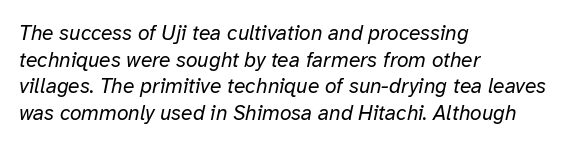
The image shows 21 px text type, italic (leaning right); set left-aligned, normal line spacing (1.27x), normal letter spacing, not underlined.
